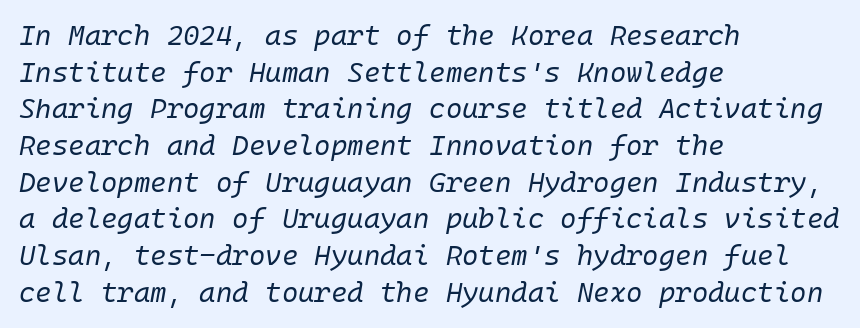
{"italic": "yes", "lean": "right", "slant_degrees": 10, "bold": "no", "weight": "regular", "width": "normal", "stroke_contrast": "low", "x_height": "medium", "underline": "no", "align": "left", "line_spacing": "normal", "line_spacing_ratio": 1.31, "letter_spacing": "normal", "letter_spacing_em": 0.0, "glyph_px": 28}
